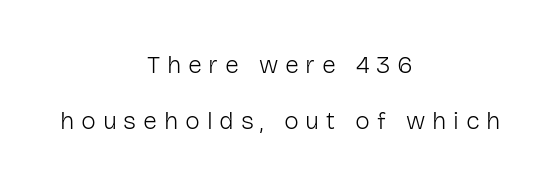
Type without underlining. The font sits on the lighter half of the weight spectrum, regular included. Inter-character spacing is expanded well beyond the font's built-in metrics. Which margin do the lines hug? Neither — every line sits in the middle. You can tell it's not italic because the verticals are truly vertical.
